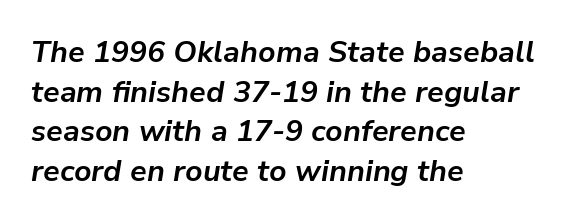
The font's italic variant was chosen for this text. Whoever set this chose a conventional vertical rhythm. Nobody touched the tracking dial on this one. Character widths vary here, with narrow letters taking less room than wide ones. Glance below the letters and you will spot only blank space. As a designer I'd log this as weight 700, bold.
